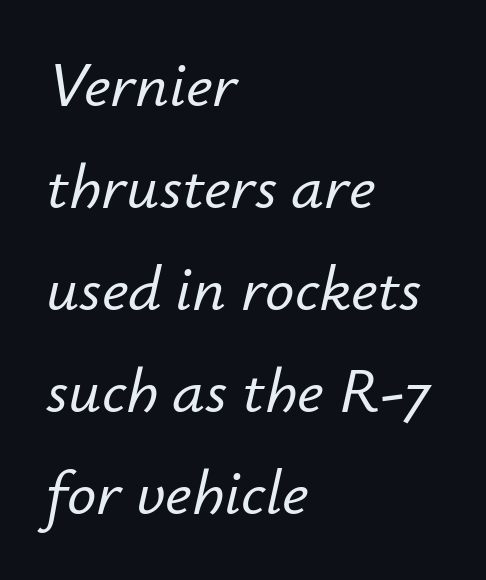
The image shows 65 px text type, italic (leaning right); set left-aligned, normal line spacing (1.57x), normal letter spacing, not underlined; low stroke contrast and a small x-height.
